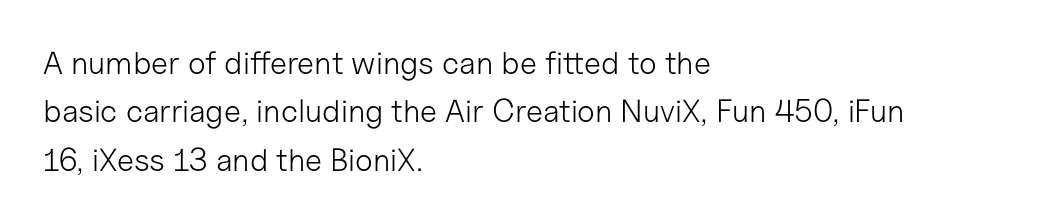
{"serif": "no", "italic": "no", "bold": "no", "weight": "light", "width": "normal", "stroke_contrast": "low", "x_height": "medium", "monospaced": "no", "underline": "no", "align": "left", "line_spacing": "normal", "line_spacing_ratio": 1.51, "letter_spacing": "normal", "letter_spacing_em": 0.0, "glyph_px": 32}
